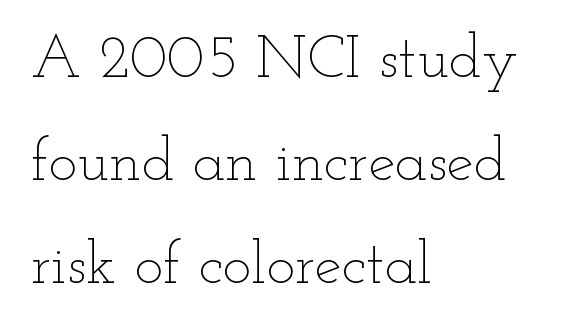
The image shows 61 px thin, wide type, upright; set left-aligned, normal line spacing (1.69x), normal letter spacing, not underlined; low stroke contrast and a small x-height.
